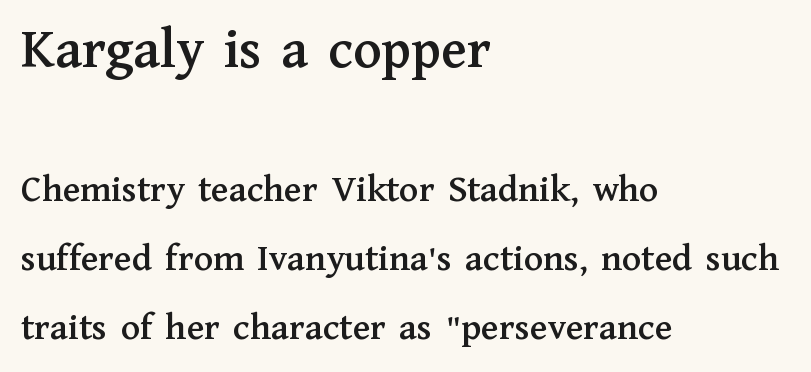
The rendering keeps characters at their native spacing. Type size steps down from the first block to the second. The face used here is seriffed, in the tradition of book romans. All the whitespace from short lines collects on the right. Honestly, there is no underline to notice here at all.
